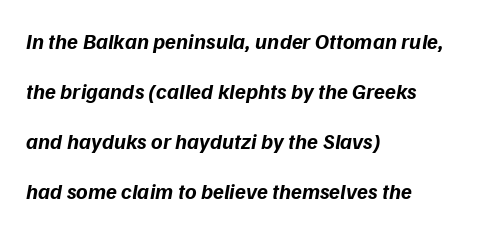
{"italic": "yes", "lean": "right", "slant_degrees": 9, "bold": "yes", "underline": "no", "align": "left", "line_spacing": "loose", "line_spacing_ratio": 2.27, "letter_spacing": "normal", "letter_spacing_em": 0.0, "glyph_px": 22}
